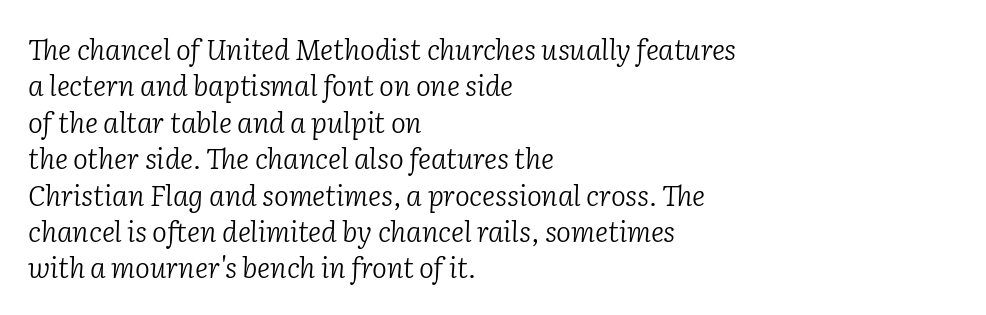
These lines sit exactly where default settings would place them. An italicized treatment has been applied to the whole sample. The string is rendered with underlining switched off. The passage shown is typed in a proportional face where columns would drift. The tracking reads as untouched default to a designer's eye. Are there feet on the stems? There are — it's a serif.
